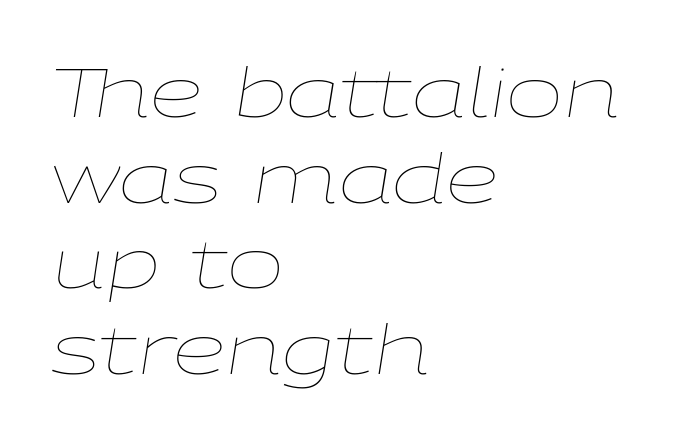
Type without underlining. Summary of weight: not heavy and not bold. Regarding leading, the lines here are spaced in the standard way. Posture: slanted. Proportional: the letters do not fall into vertical columns. Which margin do the lines hug? The left one — the right edge is uneven.
